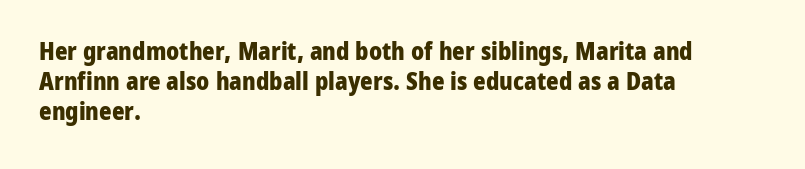
Q: Is the text bold? A: Yes.
Q: Is the text italic (slanted)? A: No, it is upright.
Q: Is the text underlined? A: No.
Q: How is the paragraph aligned? A: Left-aligned.
Q: Is the spacing between letters normal or unusually wide? A: Normal.
